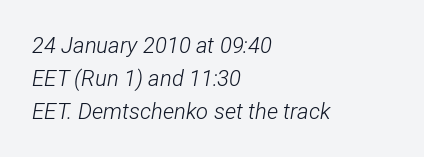
The image shows 22 px text type, italic (leaning right); set left-aligned, normal line spacing (1.5x), normal letter spacing, not underlined.
